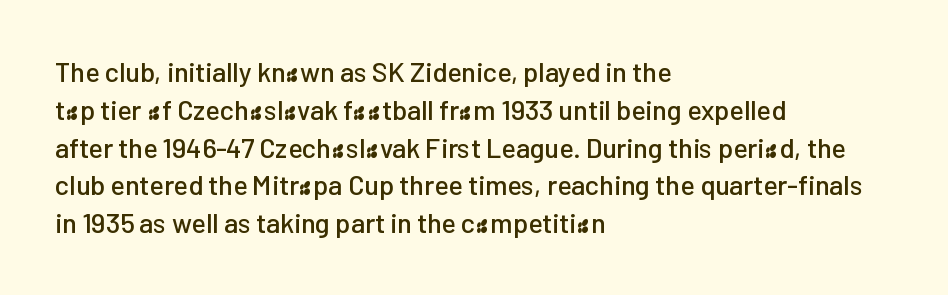
{"italic": "no", "underline": "no", "align": "left", "line_spacing": "normal", "line_spacing_ratio": 1.4, "letter_spacing": "normal", "letter_spacing_em": 0.0, "glyph_px": 27}
